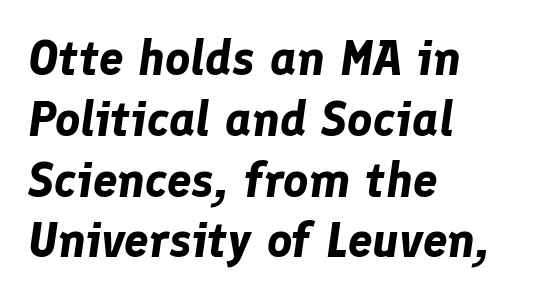
Q: Is the text bold? A: Yes.
Q: Is the text italic (slanted)? A: Yes, it leans right by about 8 degrees.
Q: Is the text underlined? A: No.
Q: How is the paragraph aligned? A: Left-aligned.
Q: Is the spacing between letters normal or unusually wide? A: Normal.
Q: Width (condensed, normal, or wide)? A: Normal.
Q: Stroke contrast? A: Low.
Q: x-height? A: Medium.
Q: Monospaced? A: No.
